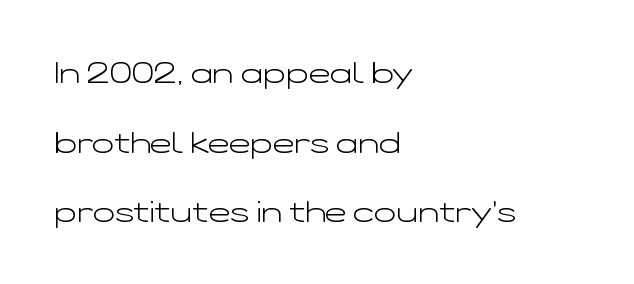
Q: Is the text bold? A: No.
Q: Is the text italic (slanted)? A: No, it is upright.
Q: Is the typeface a serif or a sans-serif typeface? A: Sans-serif.
Q: Is the text underlined? A: No.
Q: How is the paragraph aligned? A: Left-aligned.
Q: Is the spacing between letters normal or unusually wide? A: Normal.
Q: Is the spacing between lines tight, normal or loose? A: Loose.
Q: Width (condensed, normal, or wide)? A: Wide.
Q: Stroke contrast? A: Low.
Q: x-height? A: Medium.
Q: Monospaced? A: No.
